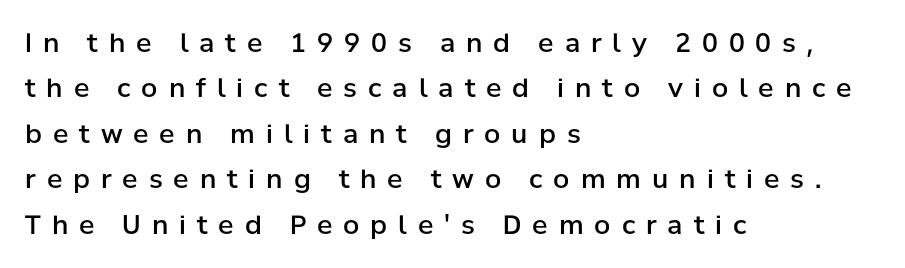
The image shows 26 px text type, upright; set left-aligned, line spacing 1.75x, unusually wide letter spacing (+0.42 em), not underlined.
